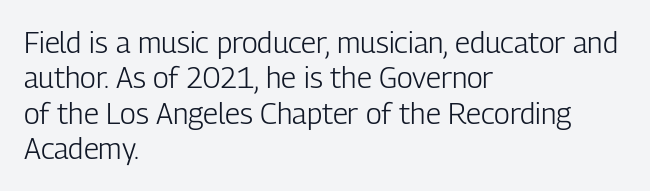
The setting favours the left margin, as ordinary paragraphs usually do. Is the stroke heavy? The answer is a plain regular-or-lighter. Do the characters align in a grid? No, the font is proportional. Are there feet on the stems? There aren't — it's a sans. The type sits square on the baseline with zero lean. Nothing unusual about the tracking: characters are spaced as the font intends.
